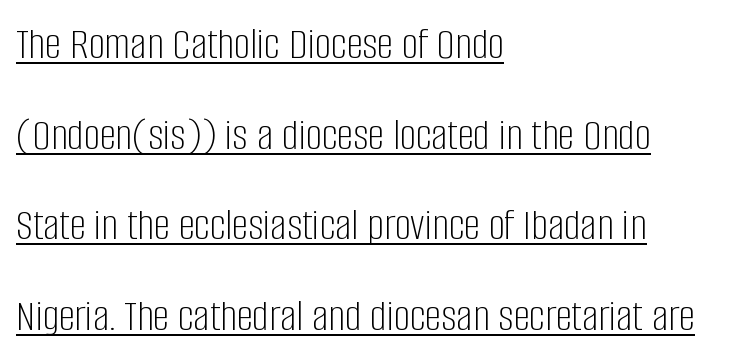
Q: Is the text bold? A: No.
Q: Is the text italic (slanted)? A: No, it is upright.
Q: Is the typeface a serif or a sans-serif typeface? A: Sans-serif.
Q: Is the text underlined? A: Yes.
Q: How is the paragraph aligned? A: Left-aligned.
Q: Is the spacing between letters normal or unusually wide? A: Normal.
Q: Is the spacing between lines tight, normal or loose? A: Loose.
Q: Width (condensed, normal, or wide)? A: Condensed.
Q: Stroke contrast? A: Low.
Q: x-height? A: Large.
Q: Monospaced? A: No.
